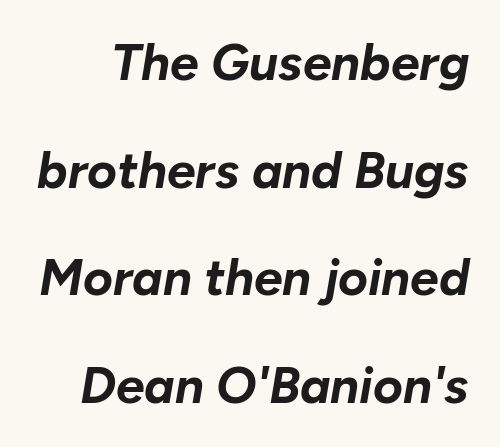
Compared with typical paragraphs, the rows here are farther apart. The rendering uses natural spacing where letterforms have individual widths. Would a proofreader flag this as italicized? Yes. Just letters on the line, the space beneath them empty. Stroke thickness is high; the sample reads as a true bold.
